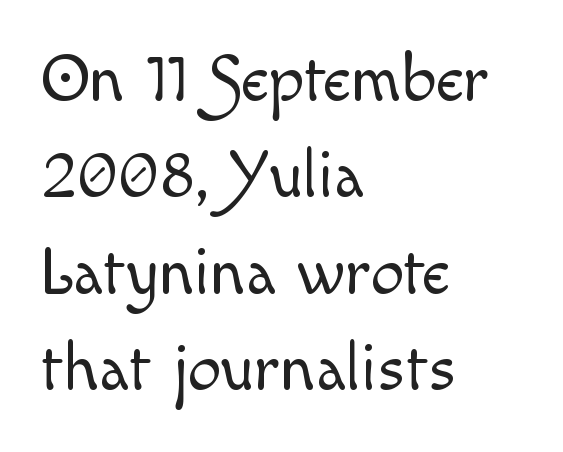
{"italic": "no", "bold": "no", "weight": "light", "width": "normal", "x_height": "small", "monospaced": "no", "underline": "no", "align": "left", "line_spacing": "normal", "line_spacing_ratio": 1.44, "letter_spacing": "normal", "letter_spacing_em": 0.0, "glyph_px": 67}
